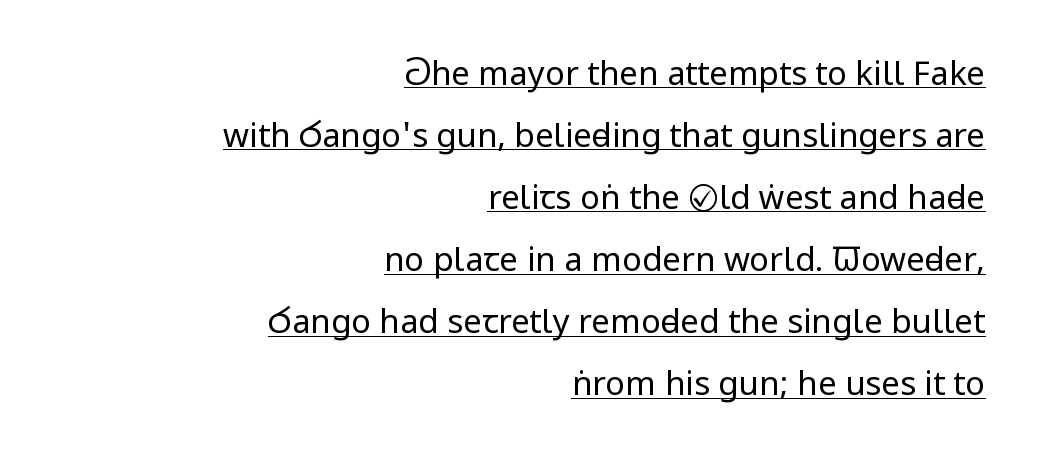
The image shows 33 px regular-weight, condensed sans-serif type, upright; set right-aligned, line spacing 1.88x, normal letter spacing, underlined; low stroke contrast and a large x-height.
